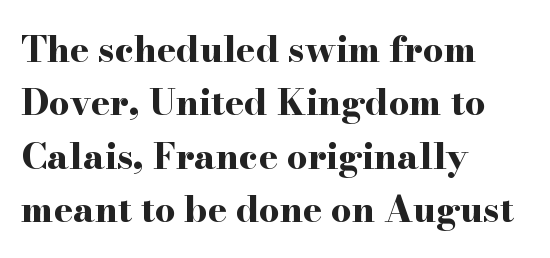
{"serif": "yes", "italic": "no", "bold": "yes", "weight": "bold", "width": "wide", "stroke_contrast": "high", "x_height": "small", "monospaced": "no", "underline": "no", "align": "left", "line_spacing": "normal", "line_spacing_ratio": 1.48, "letter_spacing": "normal", "letter_spacing_em": 0.0, "glyph_px": 36}
